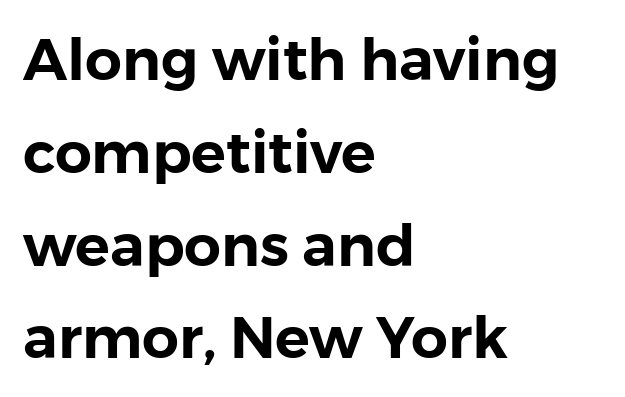
Q: Is the text italic (slanted)? A: No, it is upright.
Q: Is the typeface a serif or a sans-serif typeface? A: Sans-serif.
Q: Is the text underlined? A: No.
Q: How is the paragraph aligned? A: Left-aligned.
Q: Is the spacing between letters normal or unusually wide? A: Normal.
Q: Is the spacing between lines tight, normal or loose? A: Normal.
Q: Width (condensed, normal, or wide)? A: Normal.
Q: x-height? A: Medium.
Q: Monospaced? A: No.
